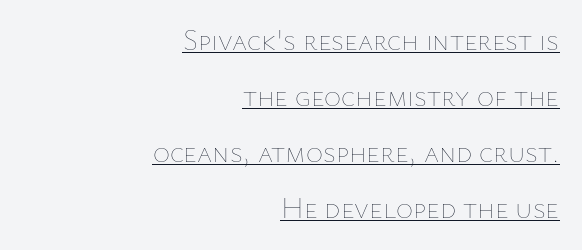
The designer dialed line spacing up above the default. Alignment: flush right. Descenders here cross a horizontal rule under the line. The characters are drawn with everyday or finer stroke widths. Note the varied advance widths — an 'i' is clearly narrower than an 'm'. What stands out about the letter spacing? Nothing — it is the standard amount.
